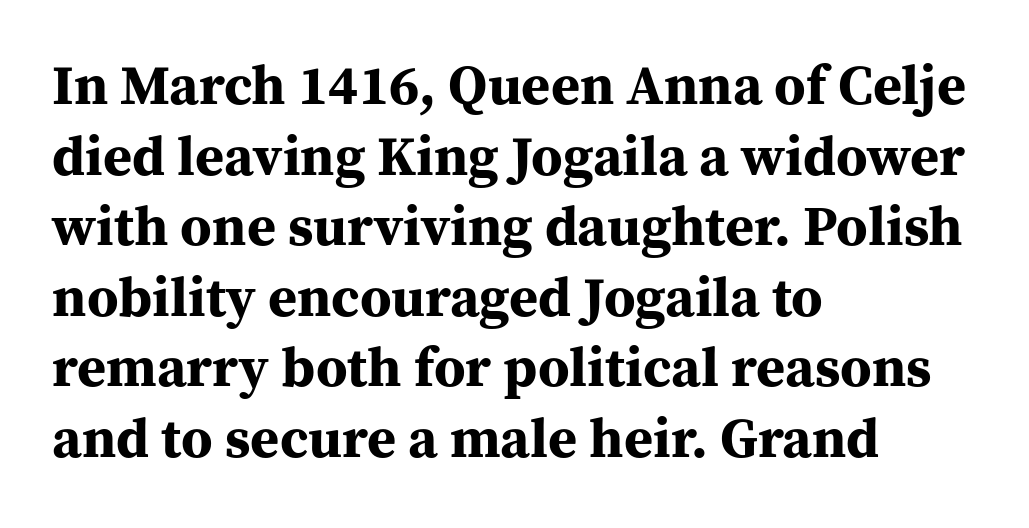
{"serif": "yes", "italic": "no", "bold": "yes", "weight": "bold", "width": "normal", "stroke_contrast": "medium", "x_height": "medium", "monospaced": "no", "underline": "no", "align": "left", "line_spacing": "normal", "line_spacing_ratio": 1.26, "letter_spacing": "normal", "letter_spacing_em": 0.0, "glyph_px": 56}
